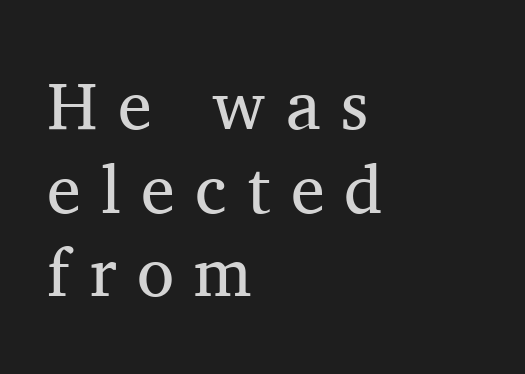
{"serif": "yes", "italic": "no", "bold": "no", "weight": "regular", "width": "normal", "stroke_contrast": "medium", "x_height": "medium", "monospaced": "no", "underline": "no", "align": "left", "line_spacing_ratio": 1.23, "letter_spacing": "wide", "letter_spacing_em": 0.3, "glyph_px": 68}
